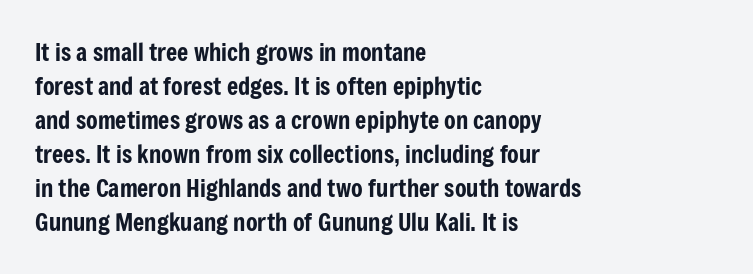
Q: Is the text italic (slanted)? A: No, it is upright.
Q: Is the text underlined? A: No.
Q: How is the paragraph aligned? A: Left-aligned.
Q: Is the spacing between letters normal or unusually wide? A: Normal.
Q: Is the spacing between lines tight, normal or loose? A: Normal.
